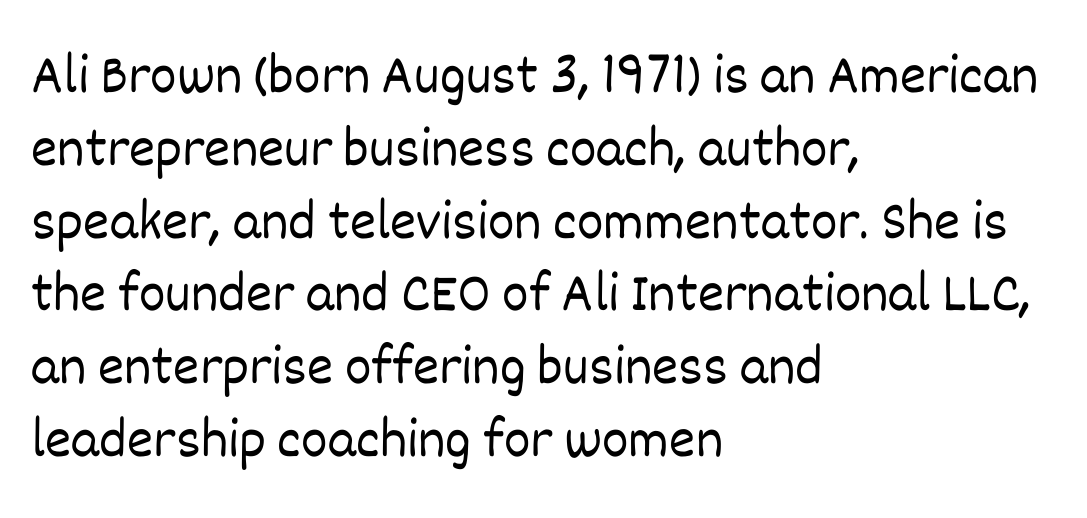
Is this a fixed-width face? No — the glyphs have proportional, varying widths. No heavy texture on the line: the type isn't bold. The rendering uses a moderate line-height, typical for paragraphs. Horizontally, the lines are justified to the leading edge only. Clear beneath every line of the passage. If you drew a line through each stem, it would be perfectly vertical.
